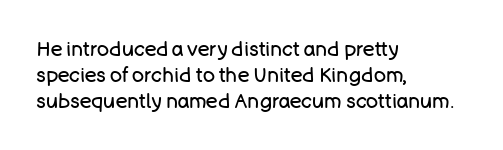
{"italic": "no", "bold": "no", "underline": "no", "align": "left", "line_spacing": "normal", "line_spacing_ratio": 1.31, "letter_spacing": "normal", "letter_spacing_em": 0.0, "glyph_px": 20}
